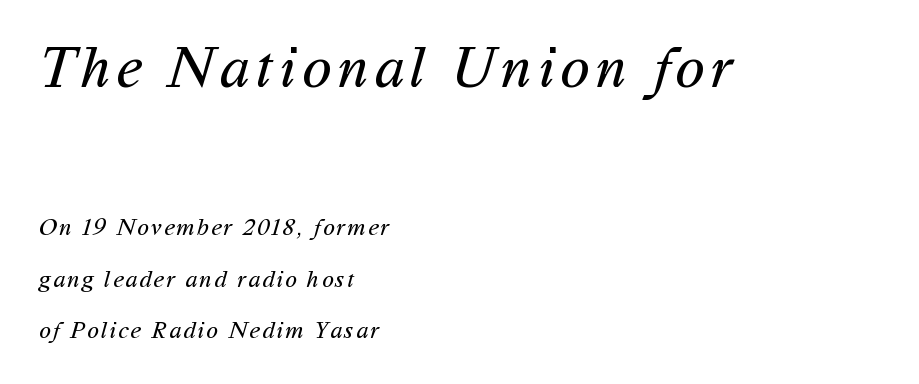
{"serif": "no", "bold": "no", "weight": "regular", "width": "normal", "stroke_contrast": "medium", "x_height": "medium", "monospaced": "no", "underline": "no", "align": "left", "line_spacing": "loose", "line_spacing_ratio": 2.15, "larger_block": "first", "size_ratio": 2.5, "glyph_px": 60}
